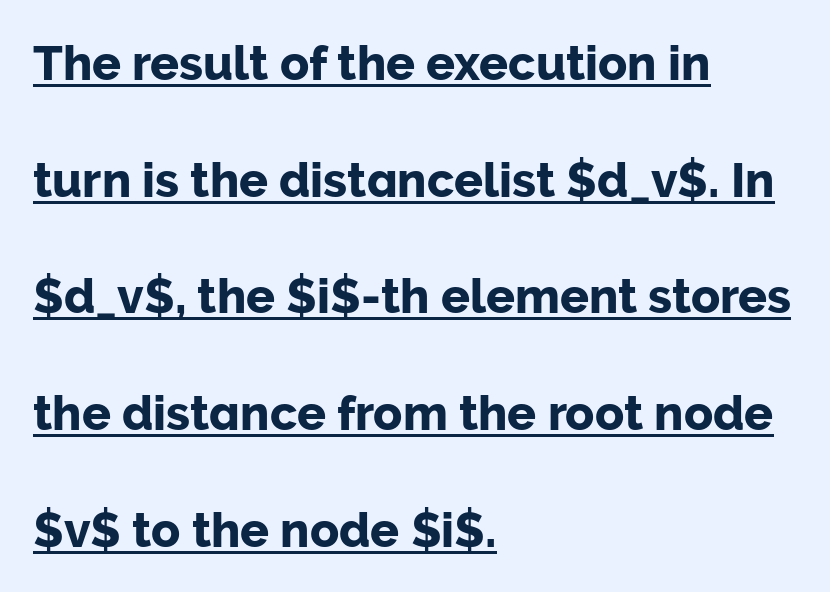
Vertical spacing — loose. The compositor pushed each line to the left boundary. Note the varied advance widths — an 'i' is clearly narrower than an 'm'. What kind of face is this? One without serifs — a sans.
